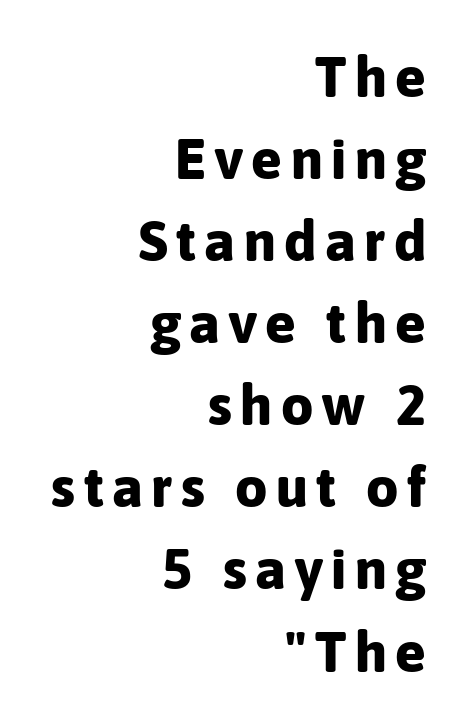
{"serif": "no", "italic": "no", "bold": "yes", "weight": "bold", "width": "normal", "stroke_contrast": "low", "x_height": "medium", "monospaced": "no", "underline": "no", "align": "right", "line_spacing": "normal", "line_spacing_ratio": 1.44, "glyph_px": 57}
